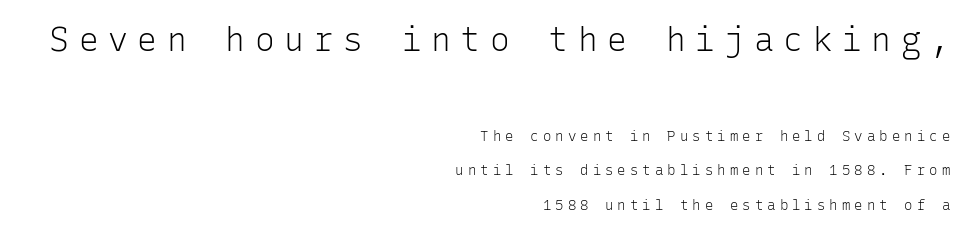
The image shows 33 px light sans-serif type, upright, monospaced; set right-aligned, loose line spacing (2.47x), unusually wide letter spacing (+0.29 em), not underlined; the first (top) block is 2.36x larger; low stroke contrast and a medium x-height.
